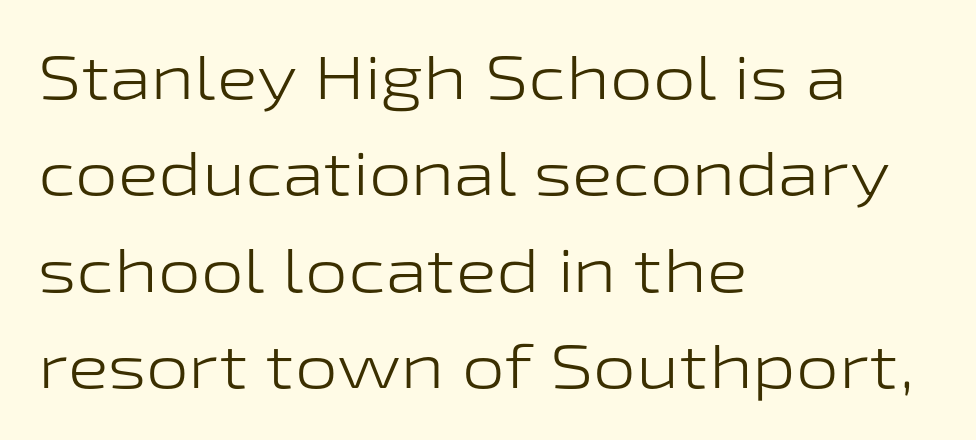
Ascenders rise straight up at ninety degrees. The strokes are not fattened; the text isn't bold. These lines are composed in type without serifs. Note the varied advance widths — an 'i' is clearly narrower than an 'm'. Anything drawn beneath the words? Only blank space. The letterforms sit shoulder to shoulder at normal distance.
